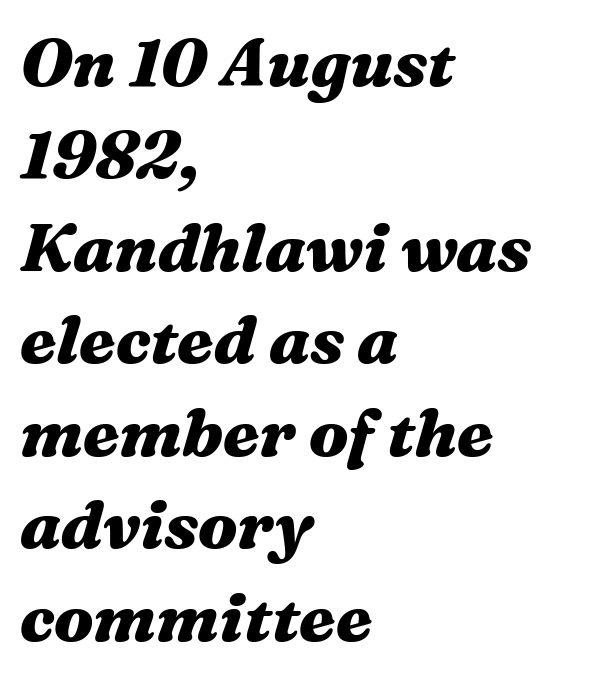
{"italic": "yes", "lean": "right", "slant_degrees": 16, "bold": "yes", "weight": "heavy", "width": "wide", "stroke_contrast": "medium", "x_height": "medium", "monospaced": "no", "underline": "no", "align": "left", "line_spacing": "normal", "line_spacing_ratio": 1.38, "letter_spacing": "normal", "letter_spacing_em": 0.0, "glyph_px": 67}
